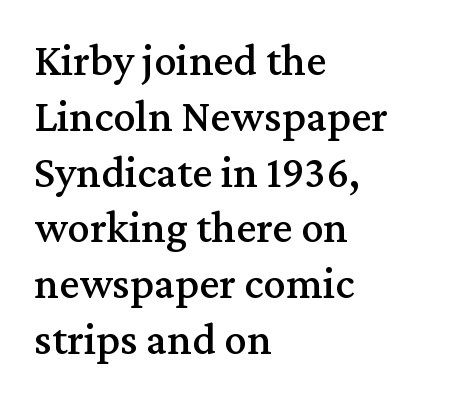
The image shows 45 px serif type, upright; set left-aligned, line spacing 1.24x, normal letter spacing, not underlined; medium stroke contrast and a medium x-height.
